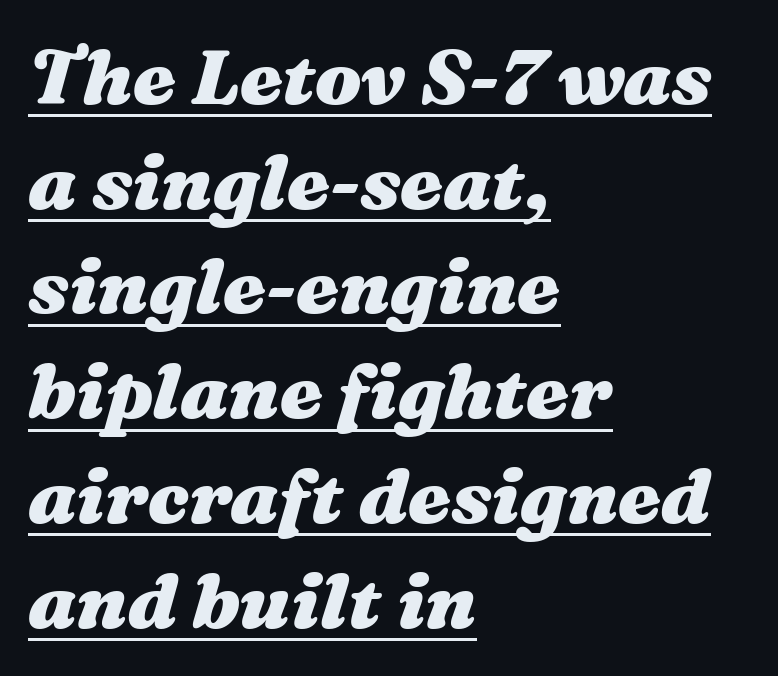
Q: Is the text bold? A: Yes.
Q: Is the text italic (slanted)? A: Yes, it leans right by about 16 degrees.
Q: Is the text underlined? A: Yes.
Q: How is the paragraph aligned? A: Left-aligned.
Q: Is the spacing between letters normal or unusually wide? A: Normal.
Q: Is the spacing between lines tight, normal or loose? A: Normal.
Q: Width (condensed, normal, or wide)? A: Wide.
Q: Stroke contrast? A: Medium.
Q: x-height? A: Medium.
Q: Monospaced? A: No.
